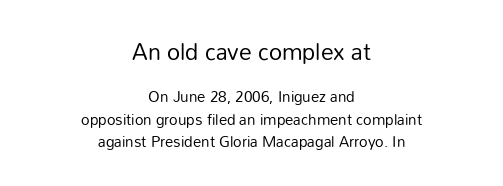
{"italic": "no", "bold": "no", "underline": "no", "align": "center", "line_spacing": "normal", "line_spacing_ratio": 1.51, "letter_spacing": "normal", "letter_spacing_em": 0.0, "larger_block": "first", "size_ratio": 1.53, "glyph_px": 23}
